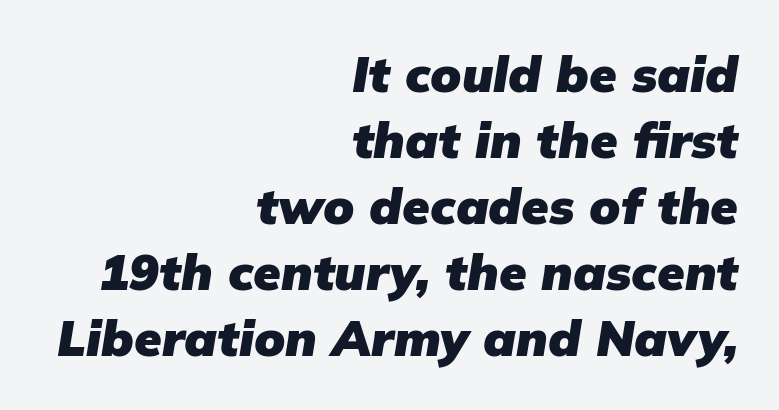
Compared with a flush-left layout, this one pins lines to the opposite, right side. Default kerning and tracking; the words read as compact shapes. Quick note: underline off. Yep, that's italic — everything's leaning. Think of a printed novel: that variable character pitch is what you see here.
